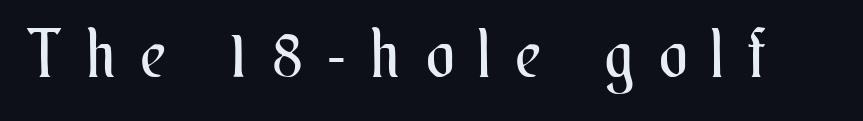
Q: Is the text bold? A: No.
Q: Is the text italic (slanted)? A: No, it is upright.
Q: Is the text underlined? A: No.
Q: Is the spacing between letters normal or unusually wide? A: Unusually wide.
Q: Width (condensed, normal, or wide)? A: Condensed.
Q: Stroke contrast? A: Medium.
Q: x-height? A: Small.
Q: Monospaced? A: No.
